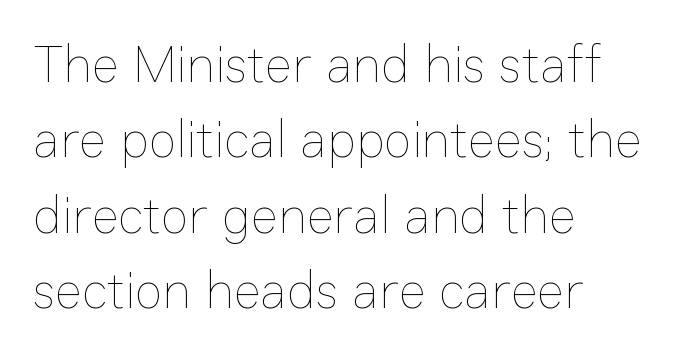
Q: Is the text bold? A: No.
Q: Is the text italic (slanted)? A: No, it is upright.
Q: Is the text underlined? A: No.
Q: How is the paragraph aligned? A: Left-aligned.
Q: Is the spacing between letters normal or unusually wide? A: Normal.
Q: Is the spacing between lines tight, normal or loose? A: Normal.
Q: Width (condensed, normal, or wide)? A: Normal.
Q: Stroke contrast? A: Low.
Q: x-height? A: Medium.
Q: Monospaced? A: No.
